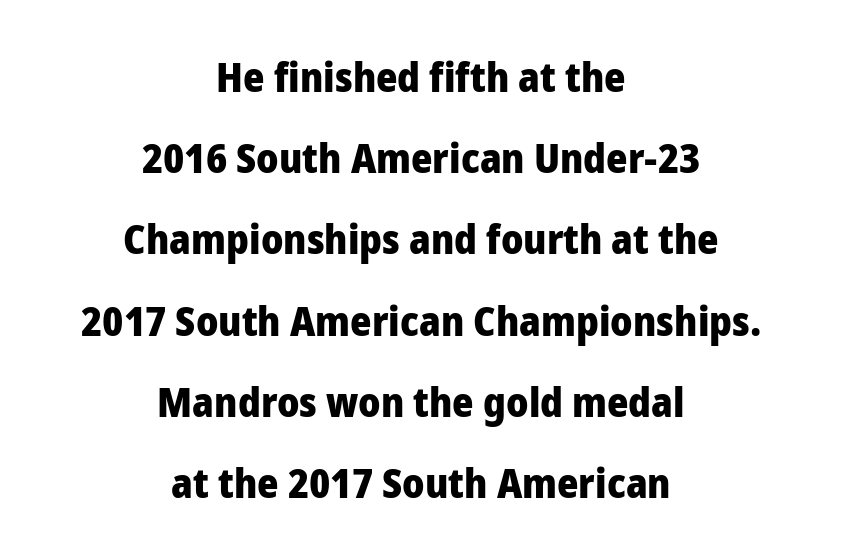
The image shows 41 px heavy sans-serif type, upright; set centered, loose line spacing (1.98x), normal letter spacing, not underlined; low stroke contrast and a medium x-height.
